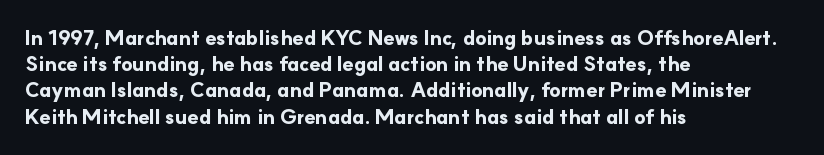
The image shows 20 px bold type, upright; set left-aligned, normal line spacing (1.31x), normal letter spacing, not underlined.
